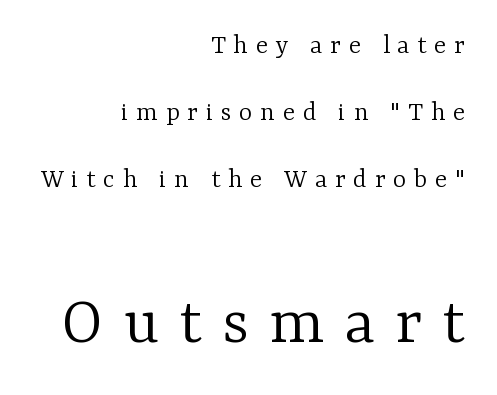
These lines are rendered in a variable-pitch font. Has an underline been added? It has not. You could only call the tracking loose — the letters float apart. Visually the block forms a straight wall on the right and a jagged coastline on the left.
